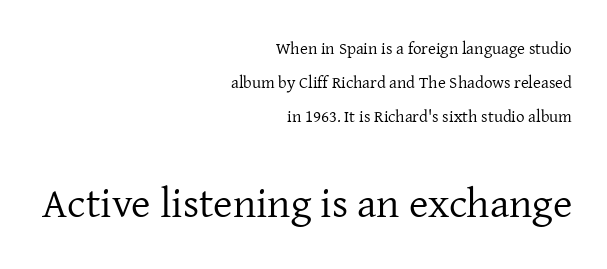
If you squint, the bottom block still reads clearly — it's the larger of the two. Observe the serifs anchoring each vertical stroke in this sample. Letters have the restrained weight of plain body copy at most. Does extra space separate the letters? No, they use regular spacing. Regarding leading, the lines here are spaced well apart.
